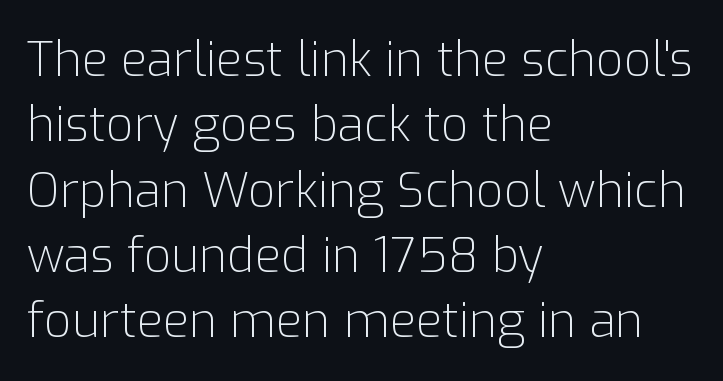
These lines are composed in type without serifs. Stems and bowls with no extra thickness — not bold. The rendering uses natural spacing where letterforms have individual widths. The designer left line spacing at the default. Every character sits straight up, as roman type does.
